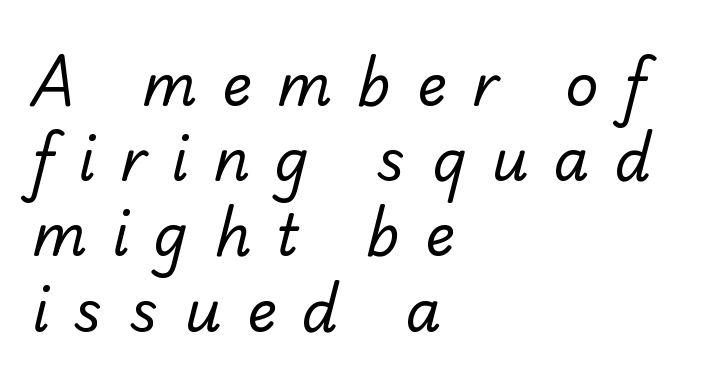
Q: Is the text bold? A: No.
Q: Is the typeface a serif or a sans-serif typeface? A: Sans-serif.
Q: Is the text underlined? A: No.
Q: How is the paragraph aligned? A: Left-aligned.
Q: Is the spacing between letters normal or unusually wide? A: Unusually wide.
Q: Is the spacing between lines tight, normal or loose? A: Normal.
Q: Width (condensed, normal, or wide)? A: Normal.
Q: Stroke contrast? A: Low.
Q: x-height? A: Small.
Q: Monospaced? A: No.
